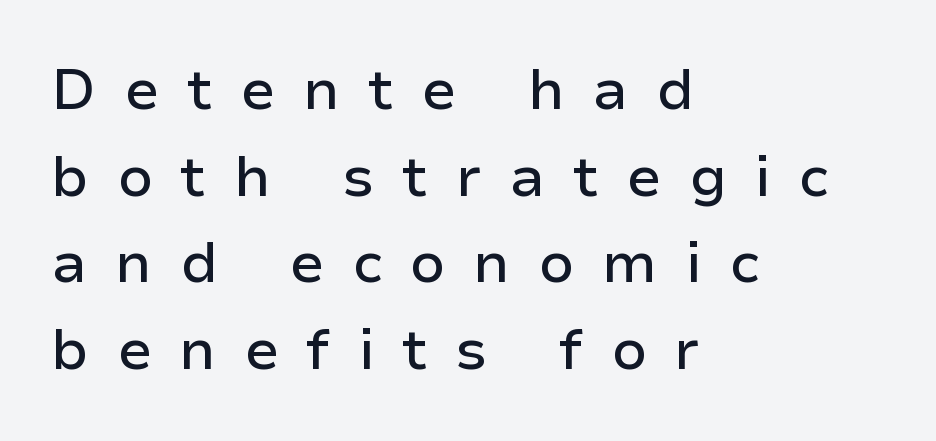
The image shows 57 px sans-serif type, upright; set left-aligned, normal line spacing (1.52x), unusually wide letter spacing (+0.48 em), not underlined; low stroke contrast and a medium x-height.
